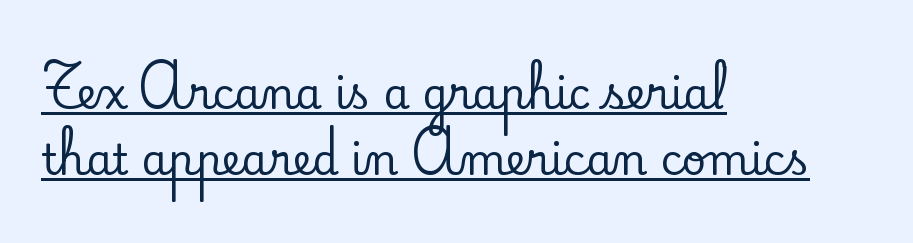
Q: Is the text italic (slanted)? A: No, it is upright.
Q: Is the typeface a serif or a sans-serif typeface? A: Serif.
Q: Is the text underlined? A: Yes.
Q: How is the paragraph aligned? A: Left-aligned.
Q: Is the spacing between letters normal or unusually wide? A: Normal.
Q: Is the spacing between lines tight, normal or loose? A: Normal.
Q: Width (condensed, normal, or wide)? A: Normal.
Q: Stroke contrast? A: Low.
Q: x-height? A: Small.
Q: Monospaced? A: No.
